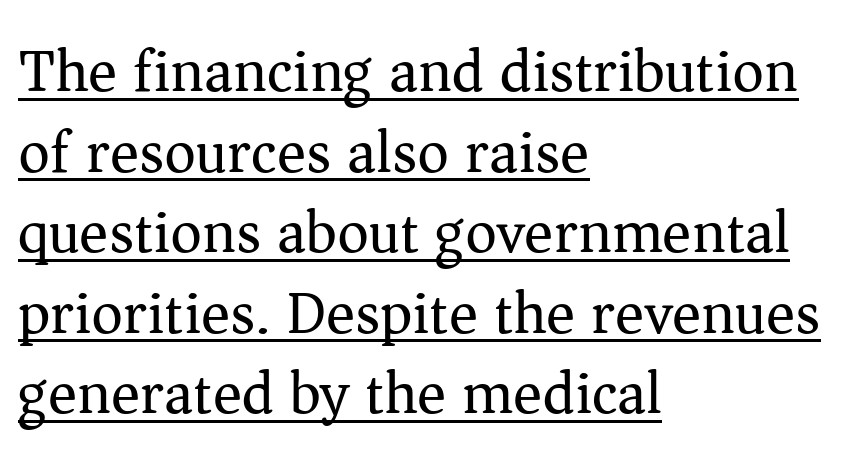
{"serif": "yes", "italic": "no", "bold": "no", "weight": "regular", "width": "normal", "stroke_contrast": "medium", "x_height": "medium", "monospaced": "no", "underline": "yes", "align": "left", "line_spacing": "normal", "line_spacing_ratio": 1.32, "letter_spacing": "normal", "letter_spacing_em": 0.0, "glyph_px": 61}
